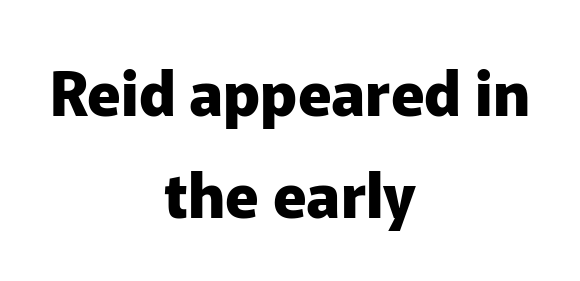
A sans-serif font was chosen for this passage. Does the leading feel generous? No, just average. Every letter is thick-stroked: bold, no question. Here the glyphs are tracked normally, forming tight word shapes. A typesetter would call this proportional, since set widths differ per character.
